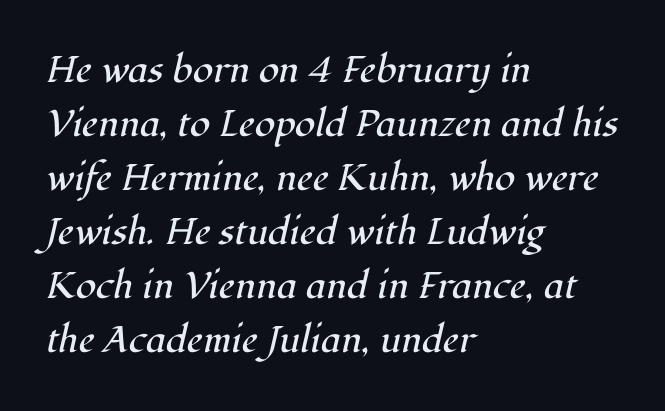
The image shows 37 px regular-weight serif type, italic (leaning right); set left-aligned, normal line spacing (1.46x), normal letter spacing, not underlined; high stroke contrast and a medium x-height.
